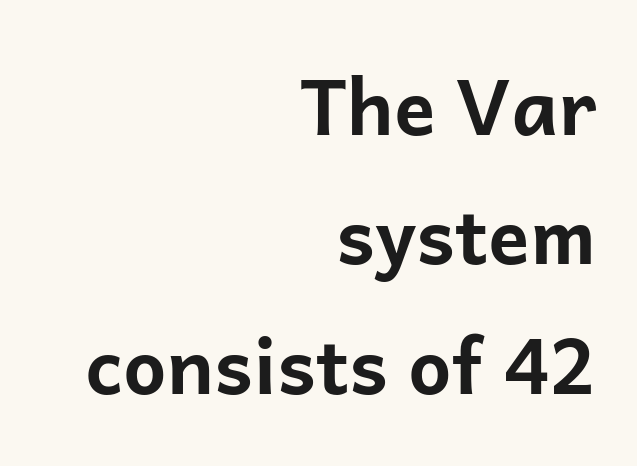
Q: Is the text bold? A: Yes.
Q: Is the text italic (slanted)? A: No, it is upright.
Q: Is the typeface a serif or a sans-serif typeface? A: Sans-serif.
Q: Is the text underlined? A: No.
Q: How is the paragraph aligned? A: Right-aligned.
Q: Is the spacing between letters normal or unusually wide? A: Normal.
Q: Is the spacing between lines tight, normal or loose? A: Normal.
Q: Width (condensed, normal, or wide)? A: Normal.
Q: Stroke contrast? A: Low.
Q: x-height? A: Medium.
Q: Monospaced? A: No.
